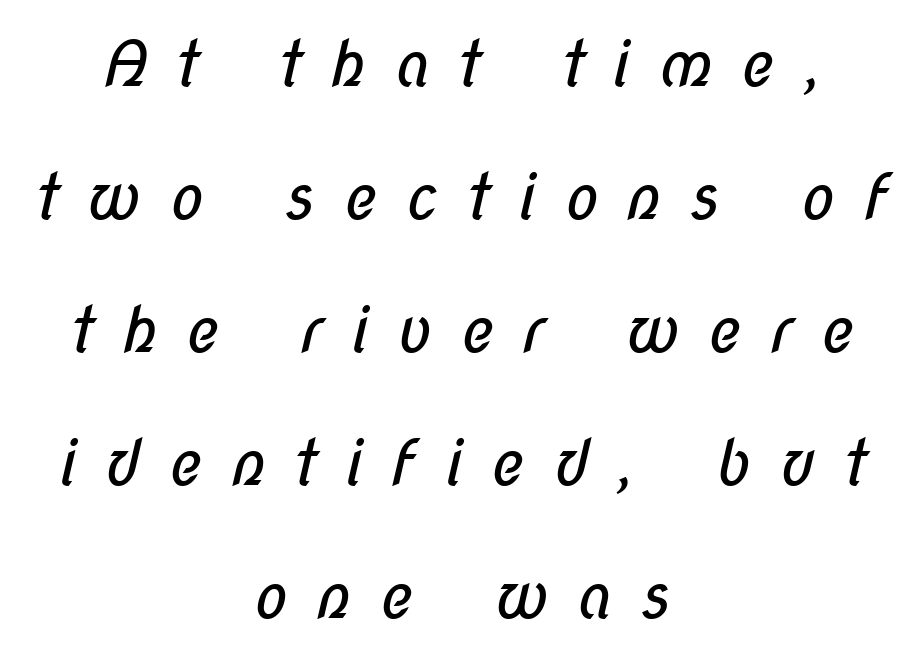
The image shows 63 px regular-weight, condensed sans-serif type; set centered, loose line spacing (2.11x), unusually wide letter spacing (+0.44 em), not underlined; low stroke contrast and a medium x-height.
